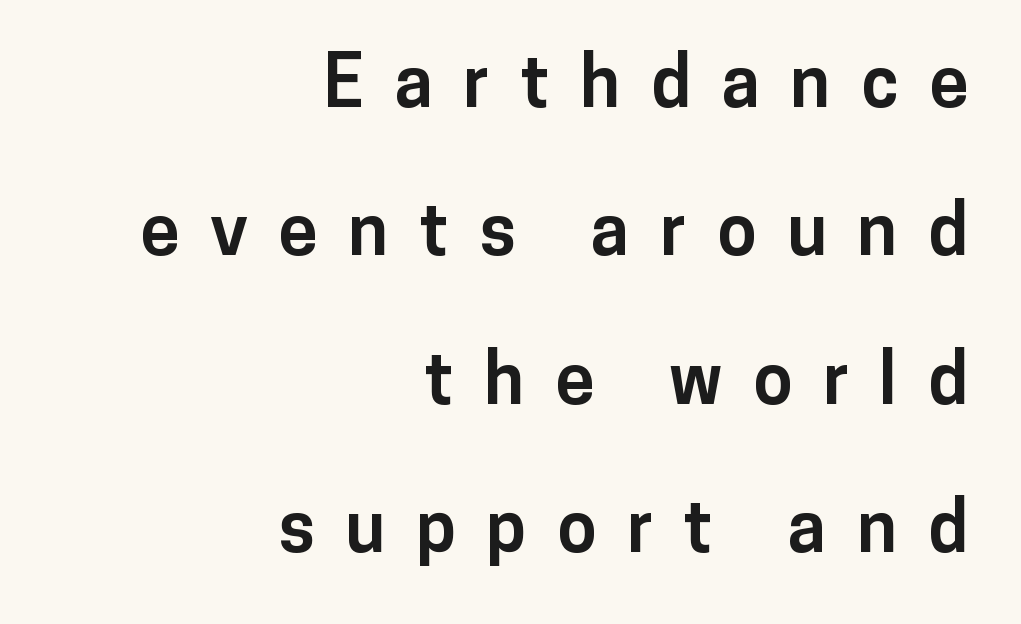
The axis of the letterforms is exactly vertical. Is the type bold? Yes — the strokes are clearly thick and heavy. No word sits above an underline. Is there much room between lines? Yes — plenty of vertical air separates them.
